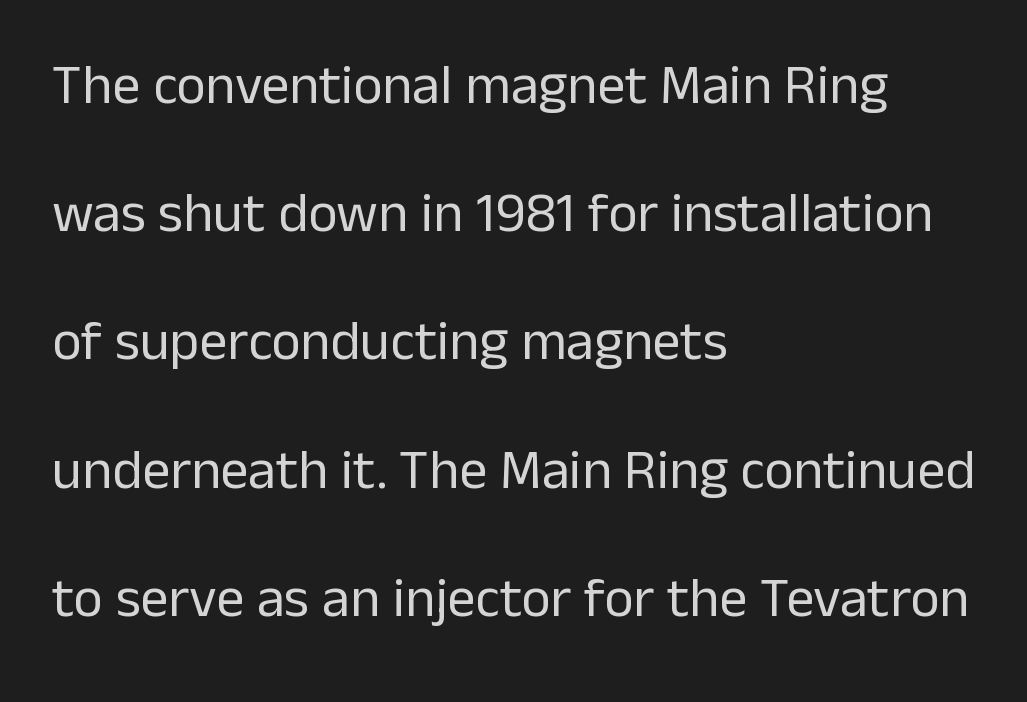
Students, note that the glyphs here touch the page at normal intervals. The passage is arranged the way most books set body copy — flush left. What's the leading like? Stretched, with rows far apart. Upright lettering throughout. A quiet, ordinary-to-light weight characterises the typeface. You could not count columns in this text — the font is proportionally spaced.
